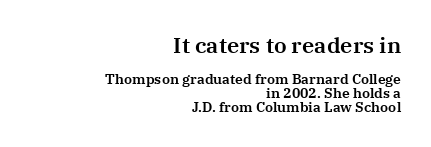
The image shows 22 px text type, upright; set right-aligned, tight line spacing (0.99x), normal letter spacing, not underlined; the first (top) block is 1.57x larger.
